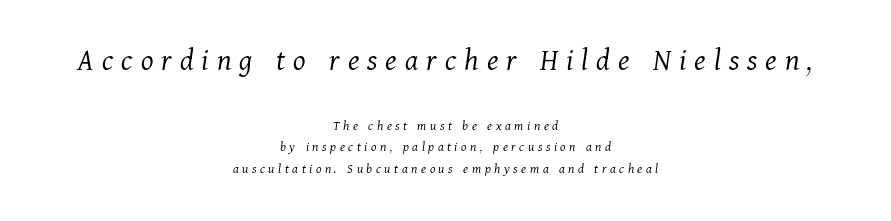
Q: Is the text bold? A: No.
Q: Is the text italic (slanted)? A: Yes, it leans right by about 11 degrees.
Q: Is the typeface a serif or a sans-serif typeface? A: Serif.
Q: Is the text underlined? A: No.
Q: How is the paragraph aligned? A: Centered.
Q: Is the spacing between letters normal or unusually wide? A: Unusually wide.
Q: Is the spacing between lines tight, normal or loose? A: Normal.
Q: Which block of text is set in a larger size, the first (top) or the second (bottom)? A: The first (top) one.
Q: Width (condensed, normal, or wide)? A: Normal.
Q: Stroke contrast? A: Medium.
Q: x-height? A: Medium.
Q: Monospaced? A: No.
